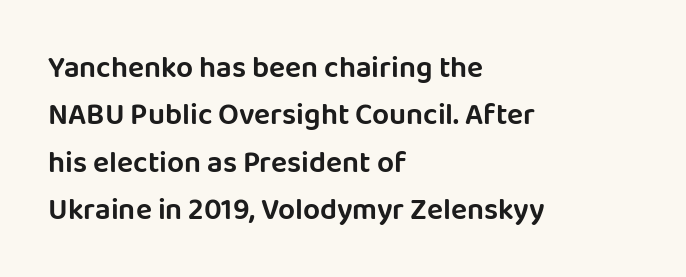
The image shows 30 px sans-serif type, upright; set left-aligned, normal line spacing (1.58x), normal letter spacing, not underlined; low stroke contrast and a large x-height.
